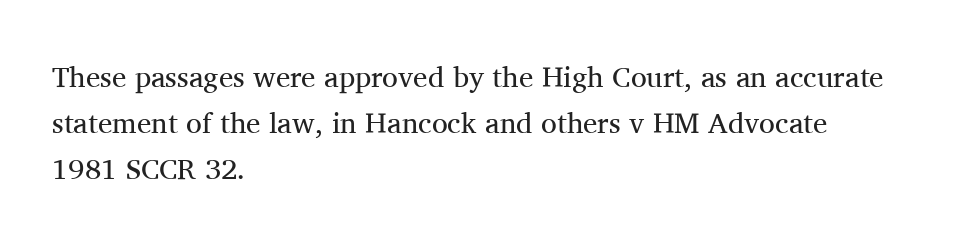
Q: Is the text bold? A: No.
Q: Is the text italic (slanted)? A: No, it is upright.
Q: Is the typeface a serif or a sans-serif typeface? A: Serif.
Q: Is the text underlined? A: No.
Q: How is the paragraph aligned? A: Left-aligned.
Q: Is the spacing between letters normal or unusually wide? A: Normal.
Q: Is the spacing between lines tight, normal or loose? A: Normal.
Q: Width (condensed, normal, or wide)? A: Normal.
Q: Stroke contrast? A: Medium.
Q: x-height? A: Medium.
Q: Monospaced? A: No.
